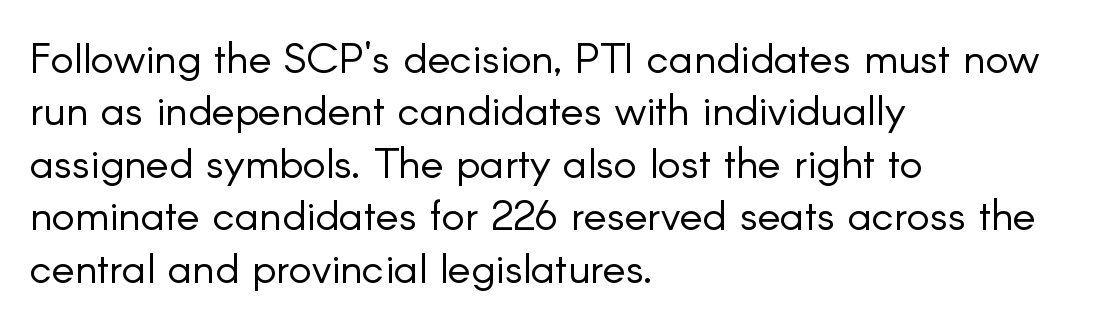
{"serif": "no", "italic": "no", "bold": "no", "weight": "light", "width": "normal", "stroke_contrast": "low", "x_height": "small", "monospaced": "no", "underline": "no", "align": "left", "line_spacing_ratio": 1.22, "letter_spacing": "normal", "letter_spacing_em": 0.0, "glyph_px": 43}
